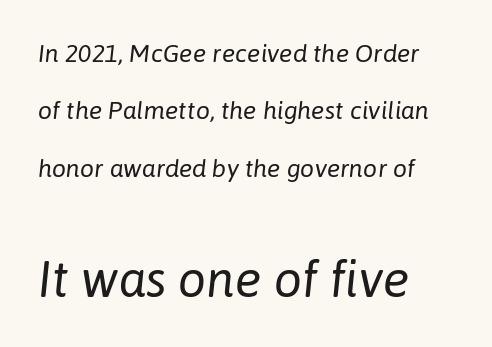
The image shows 50 px regular-weight type, italic (leaning right); set left-aligned, loose line spacing (2.3x), normal letter spacing, not underlined; the second (bottom) block is 2.0x larger; low stroke contrast and a medium x-height.
